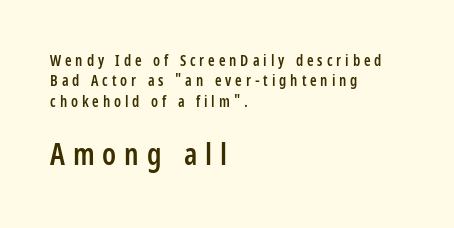
Typographically, this falls in the sans-serif category. Bold? Not quite — semibold, heavier than regular but stopping short. There is plenty of visible air inserted between adjacent glyphs. Compared with typical paragraphs, the rows here are spaced about the same. The emphasis by scale lands on block number two, below.
